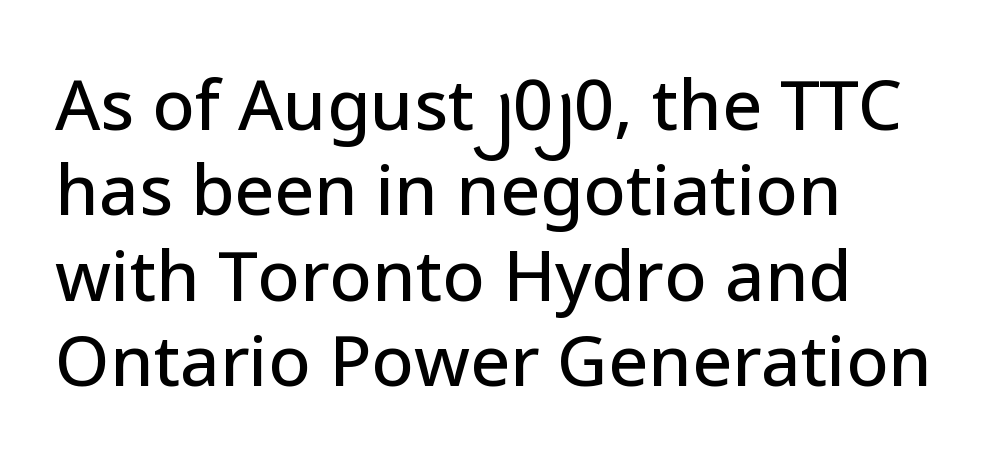
The typeface chosen for these lines omits serifs. Do the characters align in a grid? No, the font is proportional. Unlike italic type, these characters show no tilt at all. Nobody drew a line under any word here.
